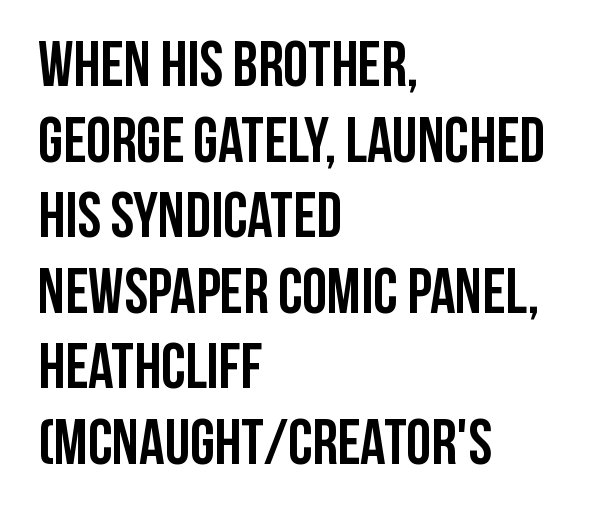
{"serif": "no", "italic": "no", "bold": "yes", "weight": "semibold", "width": "condensed", "stroke_contrast": "low", "x_height": "large", "monospaced": "no", "underline": "no", "align": "left", "line_spacing_ratio": 1.2, "letter_spacing": "normal", "letter_spacing_em": 0.0, "glyph_px": 63}
